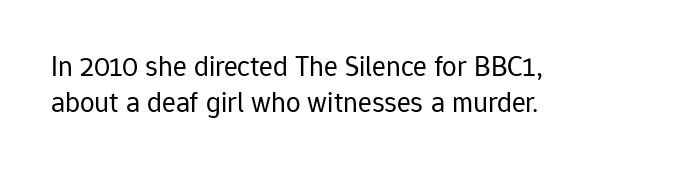
Q: Is the text bold? A: No.
Q: Is the text italic (slanted)? A: No, it is upright.
Q: Is the typeface a serif or a sans-serif typeface? A: Sans-serif.
Q: Is the text underlined? A: No.
Q: How is the paragraph aligned? A: Left-aligned.
Q: Is the spacing between letters normal or unusually wide? A: Normal.
Q: Width (condensed, normal, or wide)? A: Normal.
Q: Stroke contrast? A: Low.
Q: x-height? A: Medium.
Q: Monospaced? A: No.
